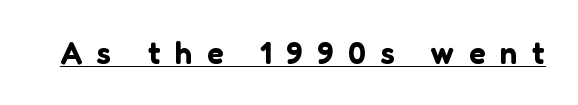
The image shows 31 px sans-serif type, upright; set unusually wide letter spacing (+0.47 em), underlined; low stroke contrast and a medium x-height.
